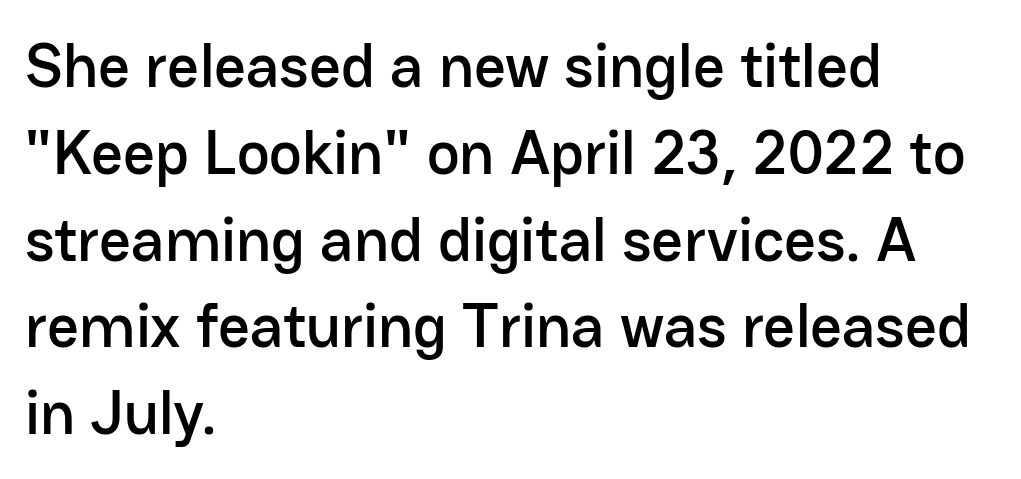
Q: Is the text italic (slanted)? A: No, it is upright.
Q: Is the typeface a serif or a sans-serif typeface? A: Sans-serif.
Q: Is the text underlined? A: No.
Q: How is the paragraph aligned? A: Left-aligned.
Q: Is the spacing between letters normal or unusually wide? A: Normal.
Q: Is the spacing between lines tight, normal or loose? A: Normal.
Q: Width (condensed, normal, or wide)? A: Normal.
Q: Stroke contrast? A: Low.
Q: x-height? A: Medium.
Q: Monospaced? A: No.
